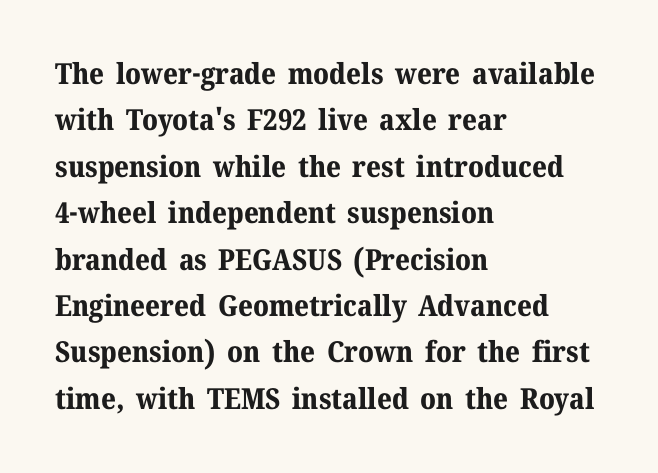
The image shows 29 px bold serif type, upright; set left-aligned, normal line spacing (1.6x), normal letter spacing, not underlined; medium stroke contrast and a medium x-height.
